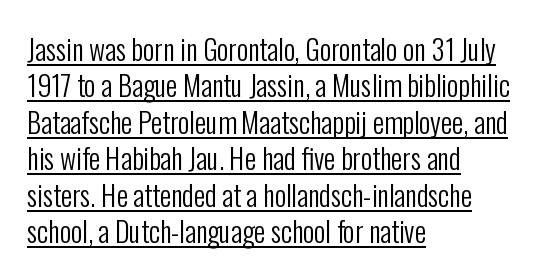
The image shows 28 px regular-weight, condensed sans-serif type, upright; set left-aligned, normal line spacing (1.3x), normal letter spacing, underlined; low stroke contrast and a medium x-height.
